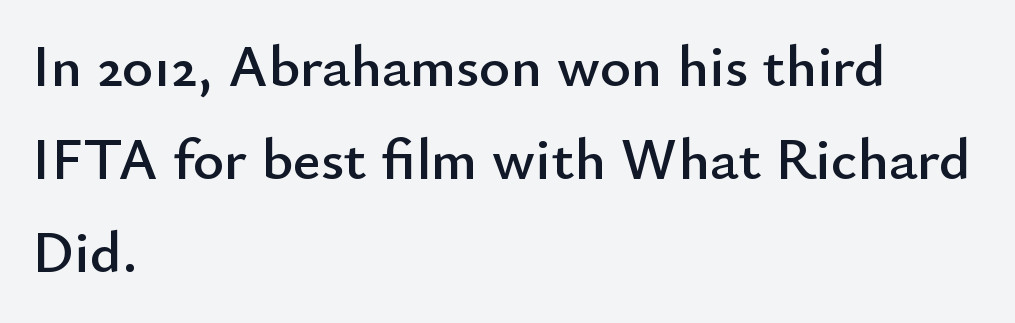
{"serif": "no", "italic": "no", "width": "normal", "stroke_contrast": "low", "x_height": "small", "monospaced": "no", "underline": "no", "align": "left", "line_spacing": "normal", "line_spacing_ratio": 1.58, "letter_spacing": "normal", "letter_spacing_em": 0.0, "glyph_px": 59}
